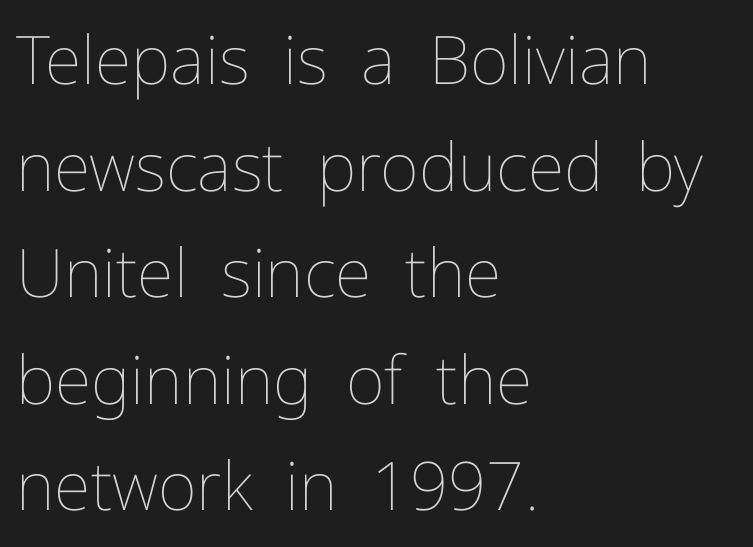
Beneath every word, the page is bare. The letters look calm and open, with moderate or lighter stems. Here the designer chose a conventional face with non-uniform glyph widths. Is the letter spacing exaggerated? No — it looks like the ordinary default. The rows are spaced the way most documents space them. The axis of the letterforms is exactly vertical.
